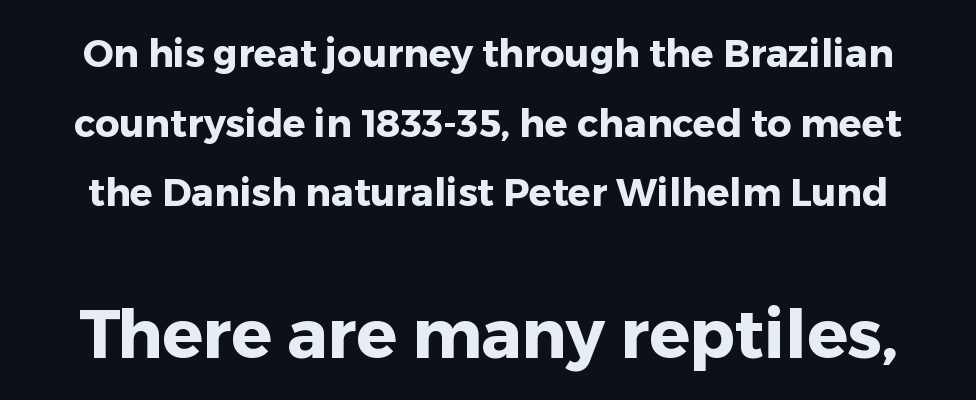
Q: Is the text bold? A: Yes.
Q: Is the text italic (slanted)? A: No, it is upright.
Q: Is the typeface a serif or a sans-serif typeface? A: Sans-serif.
Q: Is the text underlined? A: No.
Q: Is the spacing between letters normal or unusually wide? A: Normal.
Q: Which block of text is set in a larger size, the first (top) or the second (bottom)? A: The second (bottom) one.
Q: Width (condensed, normal, or wide)? A: Normal.
Q: Stroke contrast? A: Low.
Q: x-height? A: Medium.
Q: Monospaced? A: No.
